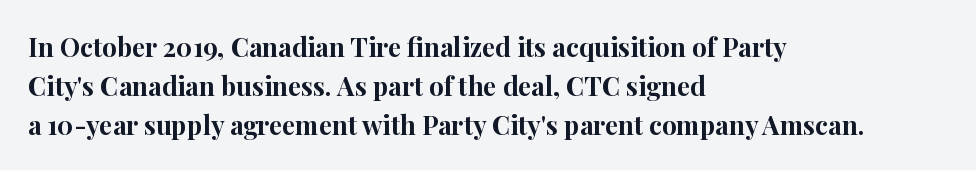
The image shows 26 px bold type, upright; set left-aligned, normal line spacing (1.5x), normal letter spacing, not underlined.
